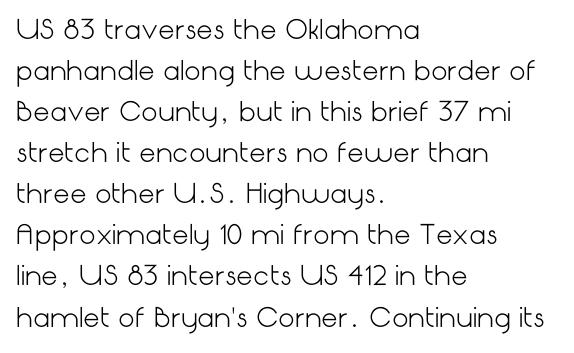
Q: Is the text bold? A: No.
Q: Is the text italic (slanted)? A: No, it is upright.
Q: Is the text underlined? A: No.
Q: How is the paragraph aligned? A: Left-aligned.
Q: Is the spacing between letters normal or unusually wide? A: Normal.
Q: Is the spacing between lines tight, normal or loose? A: Normal.
